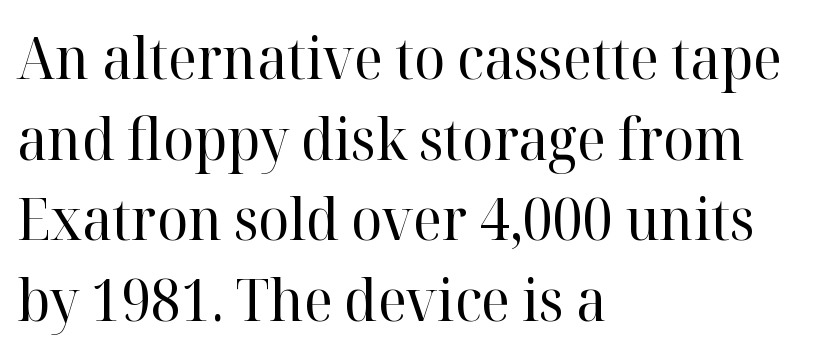
Q: Is the text bold? A: No.
Q: Is the text italic (slanted)? A: No, it is upright.
Q: Is the typeface a serif or a sans-serif typeface? A: Serif.
Q: Is the text underlined? A: No.
Q: How is the paragraph aligned? A: Left-aligned.
Q: Is the spacing between letters normal or unusually wide? A: Normal.
Q: Is the spacing between lines tight, normal or loose? A: Normal.
Q: Width (condensed, normal, or wide)? A: Normal.
Q: Stroke contrast? A: High.
Q: x-height? A: Medium.
Q: Monospaced? A: No.
